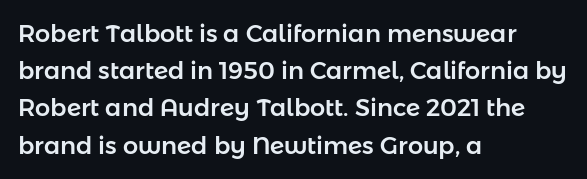
The image shows 24 px text type, upright; set left-aligned, normal line spacing (1.55x), normal letter spacing, not underlined.
